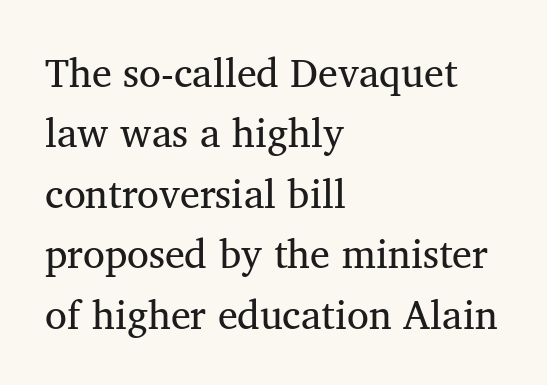
Q: Is the typeface a serif or a sans-serif typeface? A: Serif.
Q: Is the text underlined? A: No.
Q: How is the paragraph aligned? A: Left-aligned.
Q: Is the spacing between letters normal or unusually wide? A: Normal.
Q: Is the spacing between lines tight, normal or loose? A: Normal.
Q: Width (condensed, normal, or wide)? A: Normal.
Q: Stroke contrast? A: Medium.
Q: x-height? A: Medium.
Q: Monospaced? A: No.
